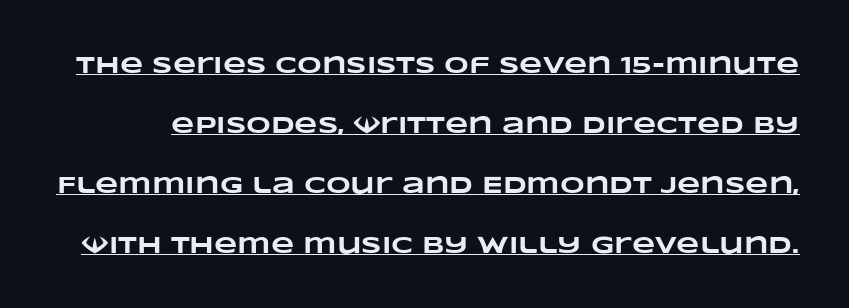
Q: Is the text bold? A: Yes.
Q: Is the text underlined? A: Yes.
Q: Is the spacing between letters normal or unusually wide? A: Normal.
Q: Is the spacing between lines tight, normal or loose? A: Loose.
